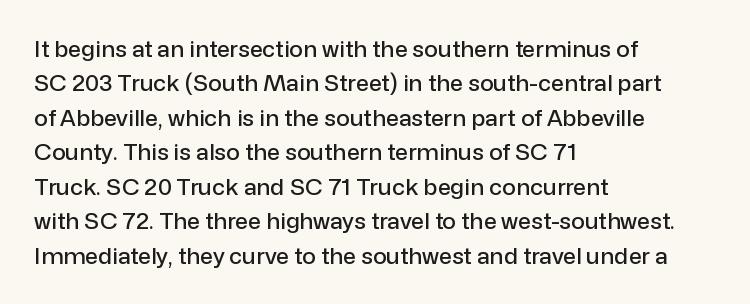
The image shows 23 px text type, upright; set left-aligned, normal line spacing (1.5x), normal letter spacing, not underlined.
